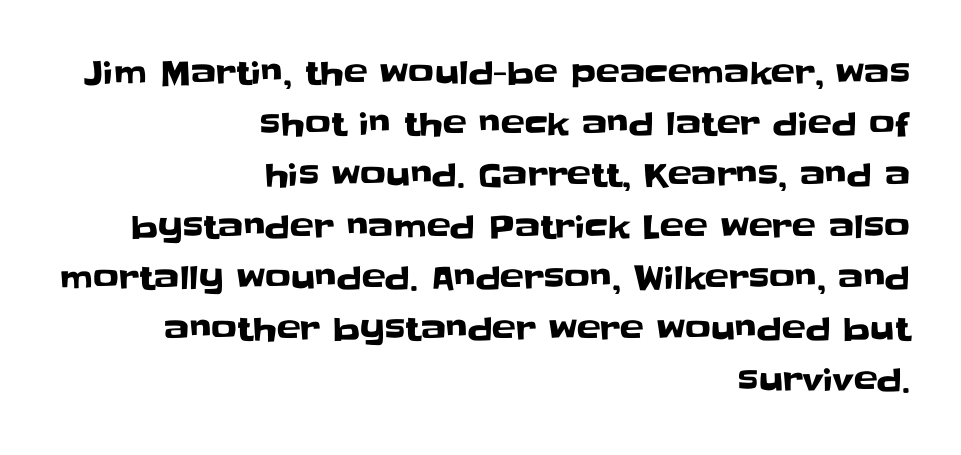
A normal amount of white space separates one row of letters from the next. The rendering keeps characters at their native spacing. One-word summary of the alignment: right. No italicization has been applied; the sample stays upright. You can tell from the bare stems that sans-serif type was used.
